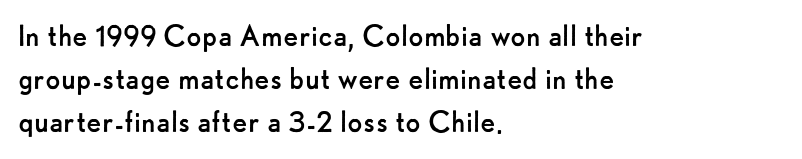
Q: Is the text bold? A: No.
Q: Is the text italic (slanted)? A: No, it is upright.
Q: Is the typeface a serif or a sans-serif typeface? A: Sans-serif.
Q: Is the text underlined? A: No.
Q: How is the paragraph aligned? A: Left-aligned.
Q: Is the spacing between letters normal or unusually wide? A: Normal.
Q: Width (condensed, normal, or wide)? A: Normal.
Q: Stroke contrast? A: Low.
Q: x-height? A: Small.
Q: Monospaced? A: No.
